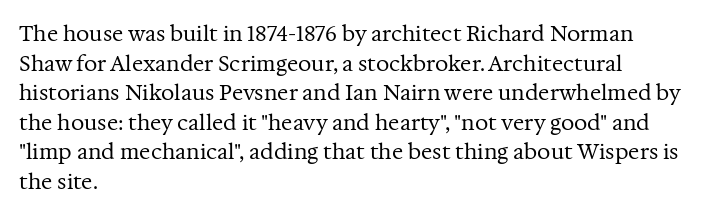
Quick note: underline off. Do the letters lean? They stand straight. The text block is weighted toward the left margin, trailing off unevenly rightward. This rendering leaves character spacing at its baseline value. Vertical spacing — default.
